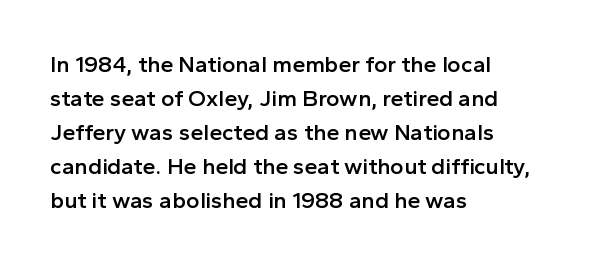
Q: Is the text bold? A: Semi-bold.
Q: Is the text italic (slanted)? A: No, it is upright.
Q: Is the text underlined? A: No.
Q: How is the paragraph aligned? A: Left-aligned.
Q: Is the spacing between letters normal or unusually wide? A: Normal.
Q: Is the spacing between lines tight, normal or loose? A: Normal.
